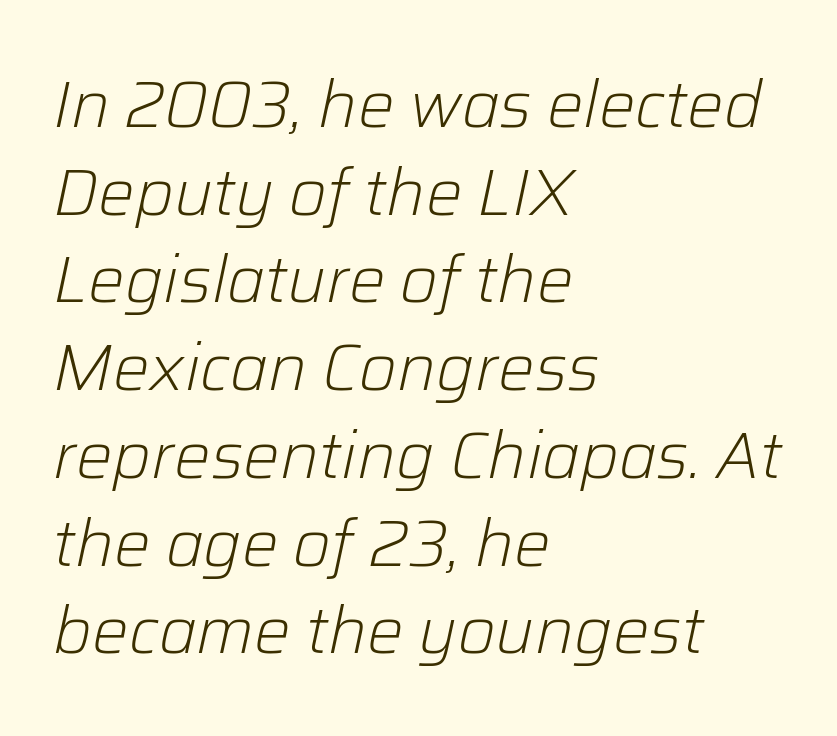
The image shows 65 px light type, italic (leaning right); set left-aligned, normal line spacing (1.35x), normal letter spacing, not underlined; low stroke contrast and a medium x-height.
